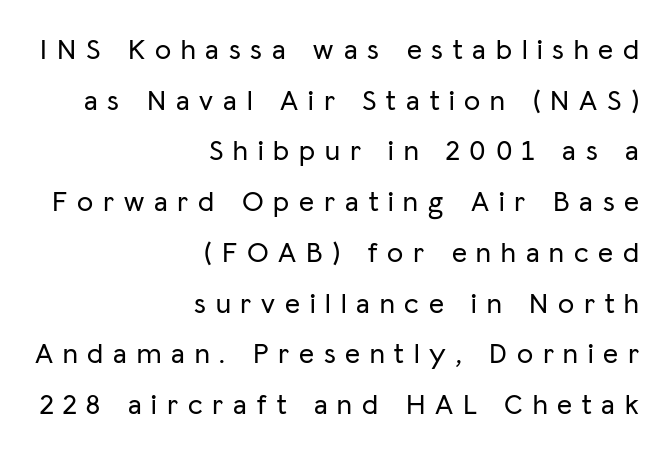
Lines of text with bare space underneath. No italicization has been applied; the sample stays upright. Every row of glyphs terminates at an identical x-position on the right. The face used here is rendered with a markedly widened letterfit.
